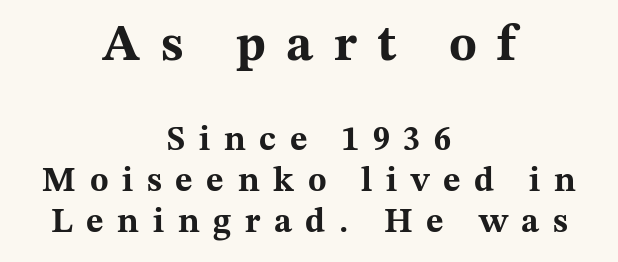
Q: Is the text bold? A: Yes.
Q: Is the text italic (slanted)? A: No, it is upright.
Q: Is the typeface a serif or a sans-serif typeface? A: Serif.
Q: Is the text underlined? A: No.
Q: How is the paragraph aligned? A: Centered.
Q: Is the spacing between letters normal or unusually wide? A: Unusually wide.
Q: Which block of text is set in a larger size, the first (top) or the second (bottom)? A: The first (top) one.
Q: Width (condensed, normal, or wide)? A: Wide.
Q: Stroke contrast? A: Medium.
Q: x-height? A: Medium.
Q: Monospaced? A: No.
